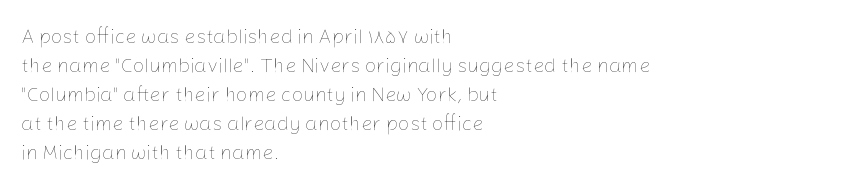
The image shows 20 px text type, upright; set left-aligned, normal line spacing (1.45x), normal letter spacing, not underlined.
